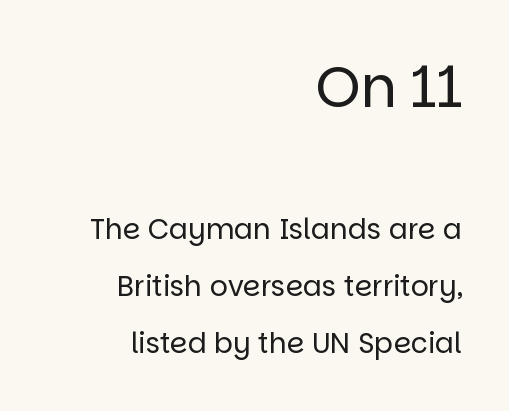
The image shows 57 px regular-weight sans-serif type, upright; set right-aligned, loose line spacing (2.04x), normal letter spacing, not underlined; the first (top) block is 2.04x larger; low stroke contrast and a large x-height.
